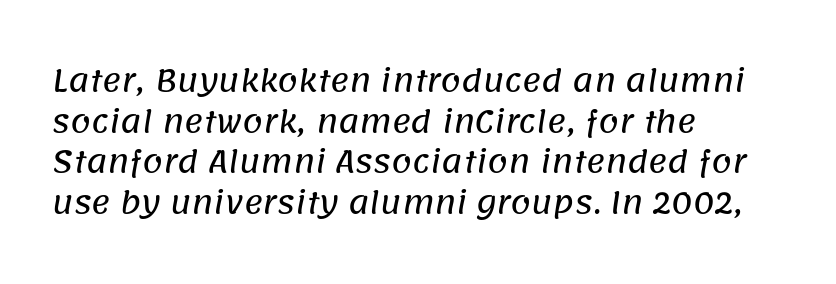
The image shows 29 px sans-serif type; set left-aligned, normal line spacing (1.4x), normal letter spacing, not underlined; low stroke contrast and a large x-height.
